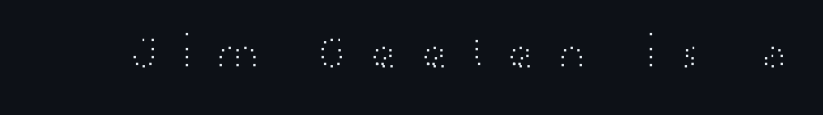
The image shows 47 px light, wide sans-serif type, upright; set unusually wide letter spacing (+0.42 em), not underlined; high stroke contrast and a medium x-height.
